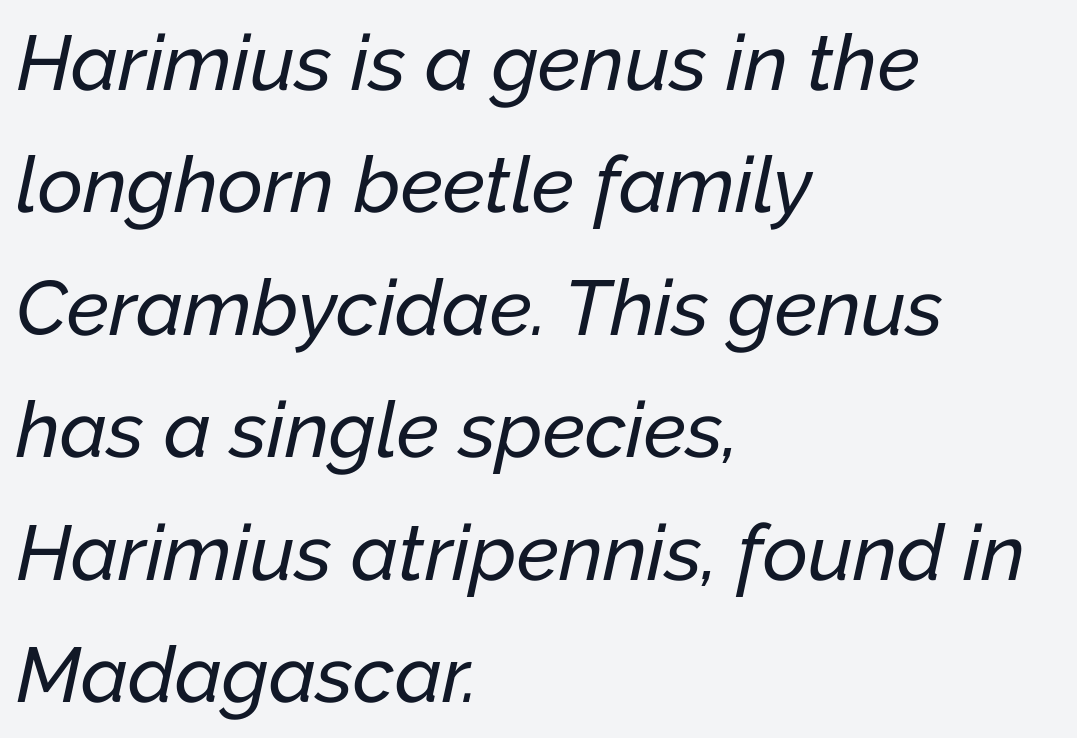
The image shows 78 px text type, italic (leaning right); set left-aligned, normal line spacing (1.57x), normal letter spacing, not underlined; low stroke contrast and a medium x-height.
